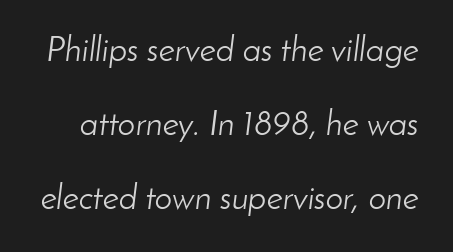
The rendering uses natural spacing where letterforms have individual widths. The whole block is typeset with a tilt. The foot of each line stays bare and open. Each new line begins a long way beneath the previous one. Weight: not bold — regular or lighter. The horizontal fit of the characters is conventional and even.
